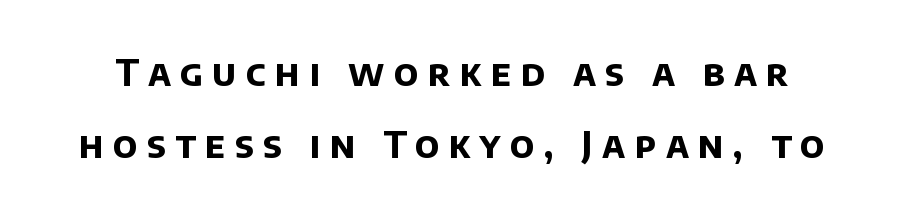
{"serif": "no", "bold": "yes", "weight": "bold", "width": "normal", "stroke_contrast": "low", "x_height": "large", "monospaced": "no", "underline": "no", "line_spacing": "loose", "line_spacing_ratio": 2.0, "letter_spacing": "wide", "letter_spacing_em": 0.26, "glyph_px": 36}
